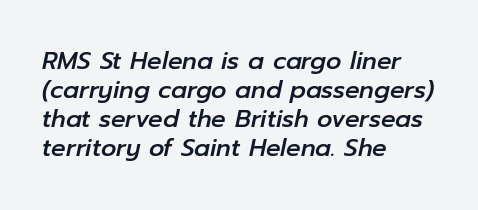
Q: Is the text italic (slanted)? A: Yes, it leans right by about 12 degrees.
Q: Is the text underlined? A: No.
Q: How is the paragraph aligned? A: Left-aligned.
Q: Is the spacing between letters normal or unusually wide? A: Normal.
